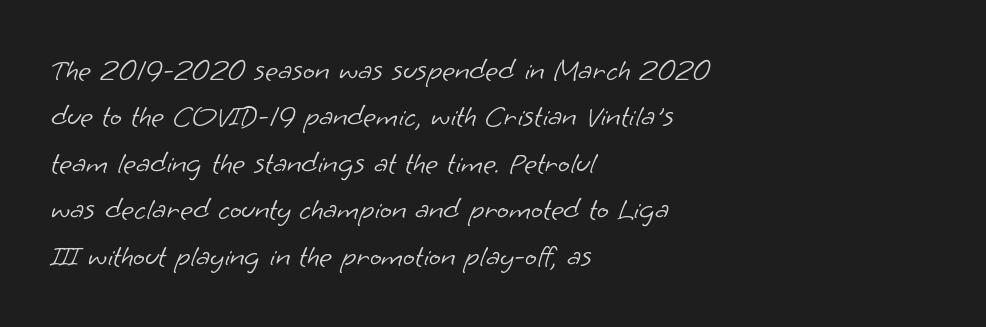
Q: Is the text bold? A: No.
Q: Is the typeface a serif or a sans-serif typeface? A: Sans-serif.
Q: Is the text underlined? A: No.
Q: How is the paragraph aligned? A: Left-aligned.
Q: Is the spacing between letters normal or unusually wide? A: Normal.
Q: Is the spacing between lines tight, normal or loose? A: Normal.
Q: Width (condensed, normal, or wide)? A: Normal.
Q: Stroke contrast? A: Low.
Q: x-height? A: Small.
Q: Monospaced? A: No.
